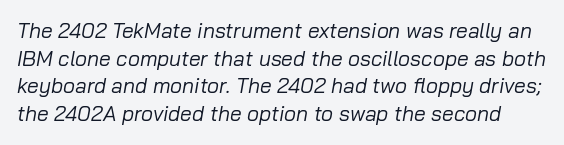
{"italic": "yes", "lean": "right", "slant_degrees": 10, "bold": "no", "underline": "no", "line_spacing": "normal", "line_spacing_ratio": 1.32, "letter_spacing": "normal", "letter_spacing_em": 0.0, "glyph_px": 21}
